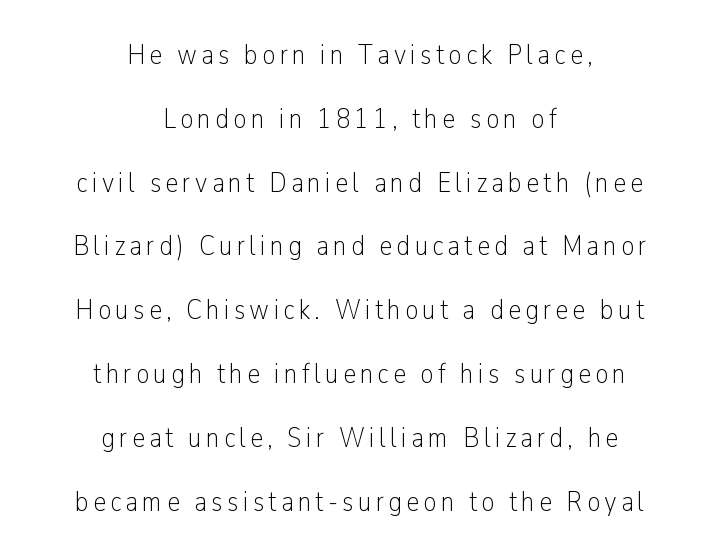
The image shows 29 px light, condensed sans-serif type, upright; set centered, loose line spacing (2.2x), not underlined; low stroke contrast and a medium x-height.
